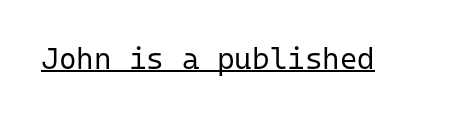
The image shows 30 px regular-weight sans-serif type, upright, monospaced; set normal letter spacing, underlined; low stroke contrast and a medium x-height.
